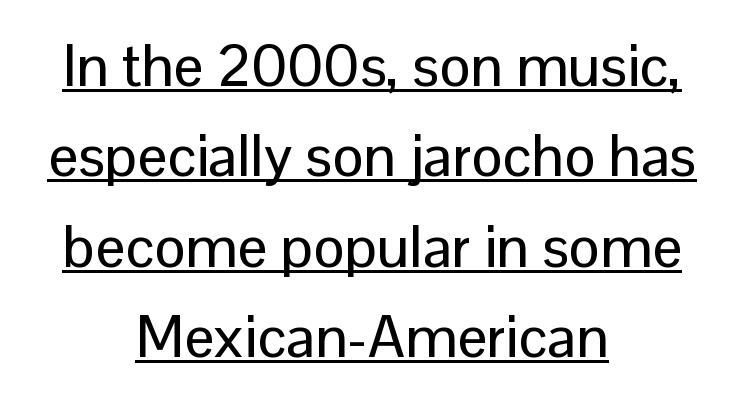
The image shows 59 px sans-serif type, upright; set centered, normal line spacing (1.53x), normal letter spacing, underlined; low stroke contrast and a medium x-height.
